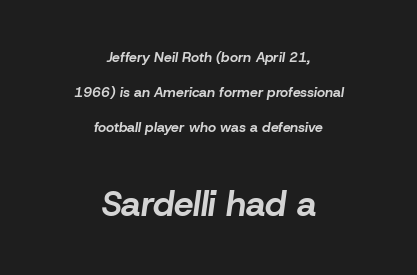
Q: Is the text bold? A: Yes.
Q: Is the text italic (slanted)? A: Yes, it leans right by about 8 degrees.
Q: Is the text underlined? A: No.
Q: How is the paragraph aligned? A: Centered.
Q: Is the spacing between letters normal or unusually wide? A: Normal.
Q: Is the spacing between lines tight, normal or loose? A: Loose.
Q: Which block of text is set in a larger size, the first (top) or the second (bottom)? A: The second (bottom) one.
Q: Width (condensed, normal, or wide)? A: Normal.
Q: Stroke contrast? A: Low.
Q: x-height? A: Medium.
Q: Monospaced? A: No.
